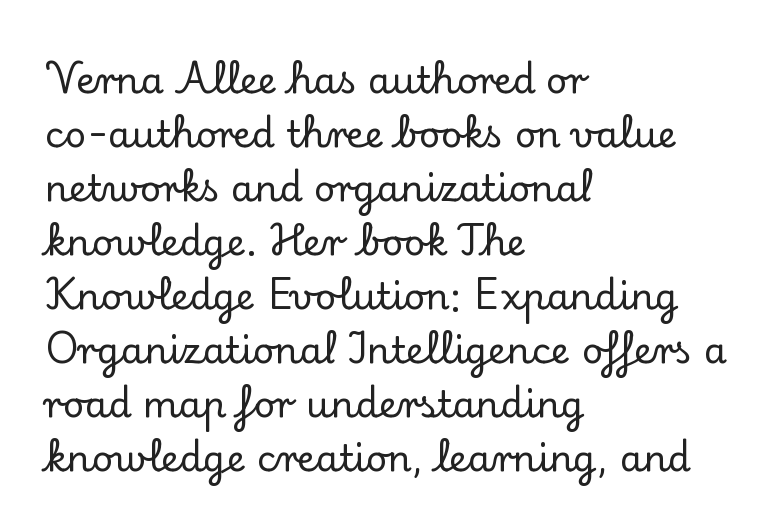
Q: Is the text italic (slanted)? A: No, it is upright.
Q: Is the typeface a serif or a sans-serif typeface? A: Serif.
Q: Is the text underlined? A: No.
Q: How is the paragraph aligned? A: Left-aligned.
Q: Is the spacing between letters normal or unusually wide? A: Normal.
Q: Is the spacing between lines tight, normal or loose? A: Normal.
Q: Width (condensed, normal, or wide)? A: Normal.
Q: Stroke contrast? A: Low.
Q: x-height? A: Small.
Q: Monospaced? A: No.
